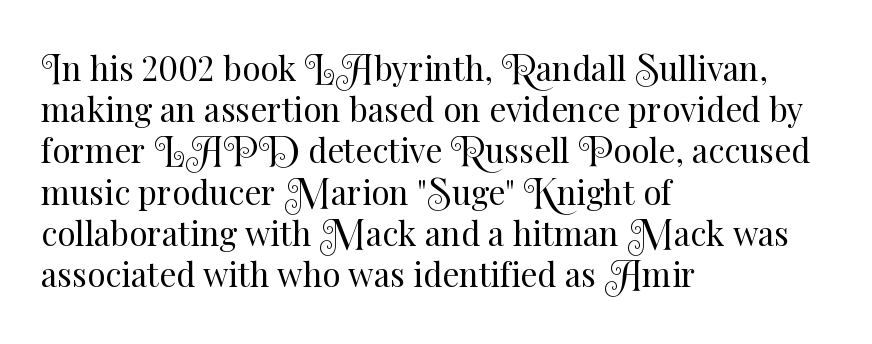
{"italic": "no", "bold": "no", "weight": "regular", "width": "normal", "stroke_contrast": "medium", "x_height": "small", "monospaced": "no", "underline": "no", "align": "left", "line_spacing": "normal", "line_spacing_ratio": 1.25, "letter_spacing": "normal", "letter_spacing_em": 0.0, "glyph_px": 33}
